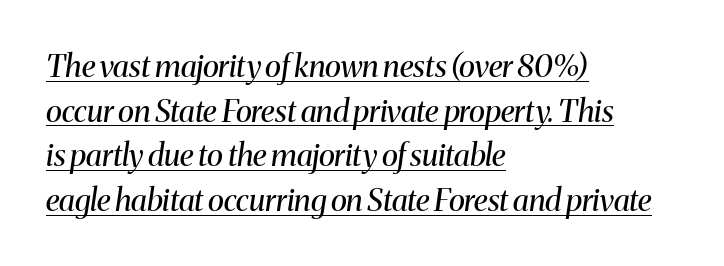
The image shows 31 px regular-weight serif type, italic (leaning right); set left-aligned, normal line spacing (1.44x), normal letter spacing, underlined; medium stroke contrast and a medium x-height.
